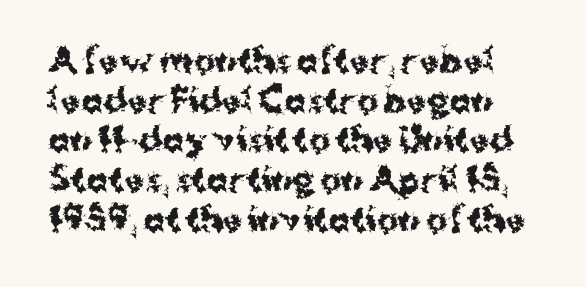
Q: Is the text bold? A: Yes.
Q: Is the text italic (slanted)? A: No, it is upright.
Q: Is the typeface a serif or a sans-serif typeface? A: Sans-serif.
Q: Is the text underlined? A: No.
Q: Is the spacing between letters normal or unusually wide? A: Normal.
Q: Width (condensed, normal, or wide)? A: Normal.
Q: Stroke contrast? A: Medium.
Q: x-height? A: Medium.
Q: Monospaced? A: No.
